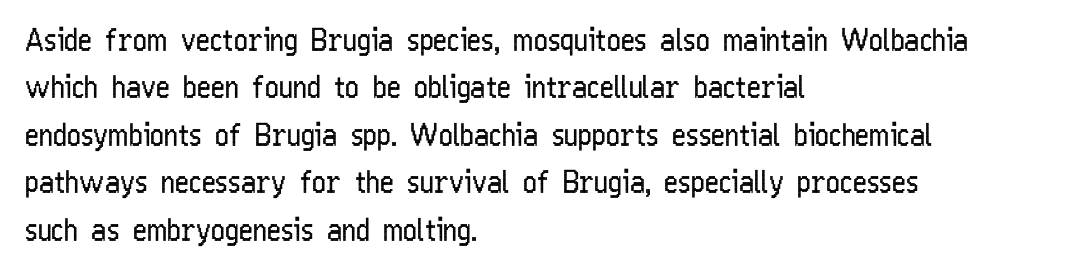
Q: Is the text bold? A: No.
Q: Is the text italic (slanted)? A: No, it is upright.
Q: Is the typeface a serif or a sans-serif typeface? A: Sans-serif.
Q: Is the text underlined? A: No.
Q: How is the paragraph aligned? A: Left-aligned.
Q: Is the spacing between letters normal or unusually wide? A: Normal.
Q: Is the spacing between lines tight, normal or loose? A: Normal.
Q: Width (condensed, normal, or wide)? A: Condensed.
Q: Stroke contrast? A: Low.
Q: x-height? A: Medium.
Q: Monospaced? A: No.
